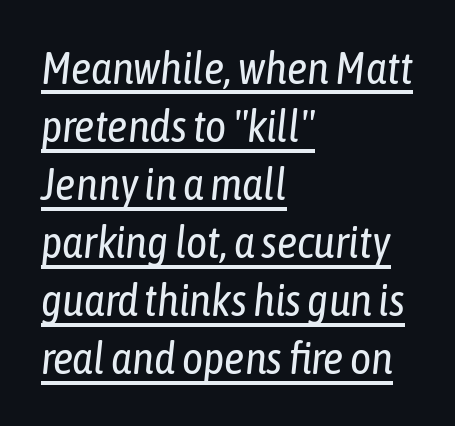
The image shows 45 px regular-weight, condensed type, italic (leaning right); set left-aligned, normal line spacing (1.29x), normal letter spacing, underlined; low stroke contrast and a medium x-height.
